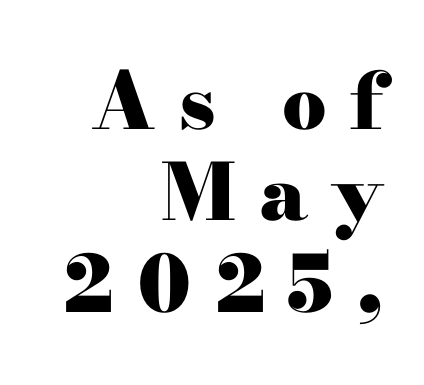
The image shows 78 px heavy, wide serif type, upright; set right-aligned, line spacing 1.17x, unusually wide letter spacing (+0.3 em), not underlined; high stroke contrast and a small x-height.
